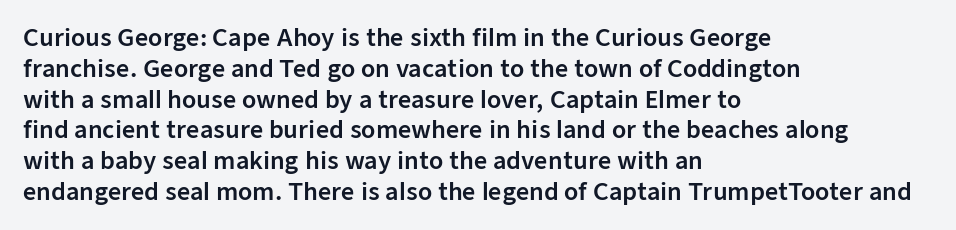
The image shows 23 px text type, upright; set left-aligned, normal line spacing (1.34x), normal letter spacing, not underlined.
